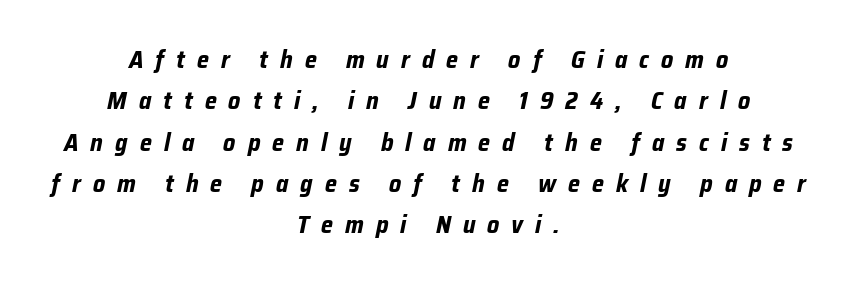
Would a proofreader flag this as italicized? Yes. Tracking value appears strongly positive — letters spread wide. Decoration check: the copy has no underline. Reading down the block, each line starts at a different indent, mirrored at its end.
